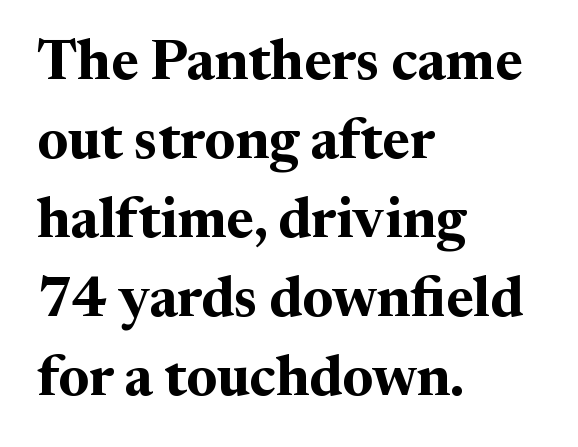
Q: Is the text bold? A: Yes.
Q: Is the text italic (slanted)? A: No, it is upright.
Q: Is the typeface a serif or a sans-serif typeface? A: Serif.
Q: Is the text underlined? A: No.
Q: How is the paragraph aligned? A: Left-aligned.
Q: Is the spacing between letters normal or unusually wide? A: Normal.
Q: Is the spacing between lines tight, normal or loose? A: Normal.
Q: Width (condensed, normal, or wide)? A: Normal.
Q: Stroke contrast? A: Medium.
Q: x-height? A: Medium.
Q: Monospaced? A: No.
